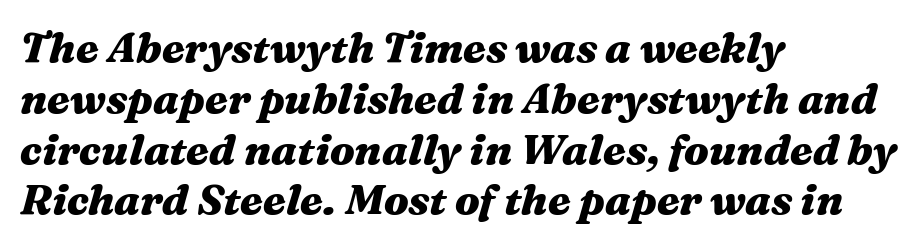
{"italic": "yes", "lean": "right", "slant_degrees": 16, "bold": "yes", "weight": "heavy", "width": "wide", "stroke_contrast": "medium", "x_height": "medium", "monospaced": "no", "underline": "no", "align": "left", "line_spacing_ratio": 1.21, "letter_spacing": "normal", "letter_spacing_em": 0.0, "glyph_px": 42}
